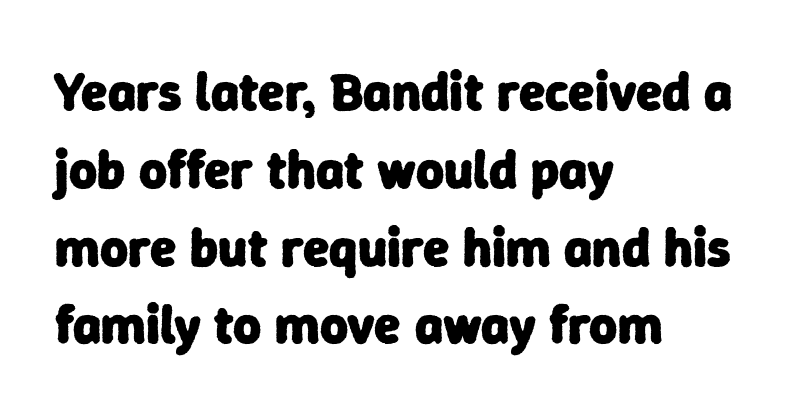
Q: Is the text bold? A: Yes.
Q: Is the typeface a serif or a sans-serif typeface? A: Sans-serif.
Q: Is the text underlined? A: No.
Q: How is the paragraph aligned? A: Left-aligned.
Q: Is the spacing between letters normal or unusually wide? A: Normal.
Q: Is the spacing between lines tight, normal or loose? A: Normal.
Q: Width (condensed, normal, or wide)? A: Normal.
Q: Stroke contrast? A: Low.
Q: x-height? A: Medium.
Q: Monospaced? A: No.
